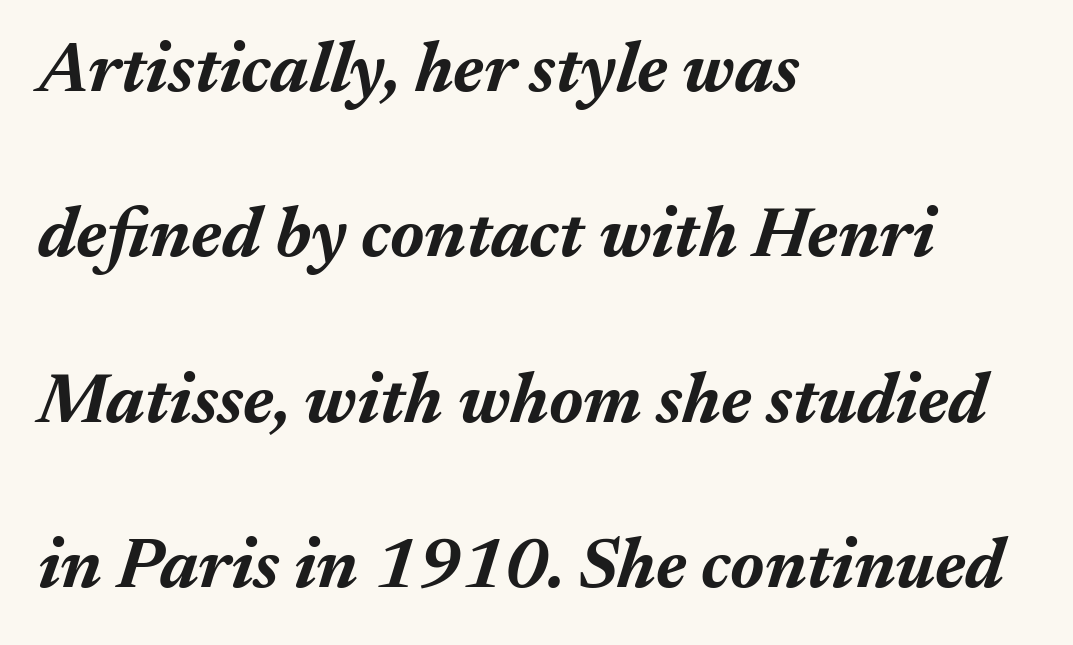
The setting favours the left margin, as ordinary paragraphs usually do. Just letters on the line, the space beneath them empty. What stands out about the letter spacing? Nothing — it is the standard amount. Emphasis by weight is at full strength: bold. Looks like regular typesetting: each glyph gets only the width it needs.
